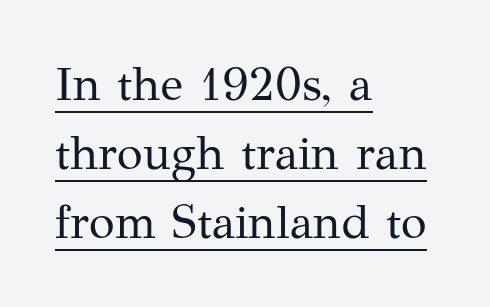
Here the designer chose a conventional face with non-uniform glyph widths. A student would call this left alignment; a typographer would say flush left, rag right. Each letter's strokes conclude with small projecting serifs. This rendering leaves character spacing at its baseline value. The passage shown is not bold in any degree. A rule runs beneath these lines of type.
